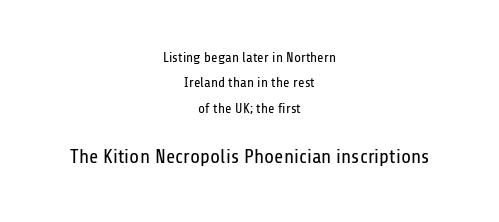
The image shows 20 px text type, upright; set centered, line spacing 1.82x, normal letter spacing, not underlined; the second (bottom) block is 1.43x larger.
